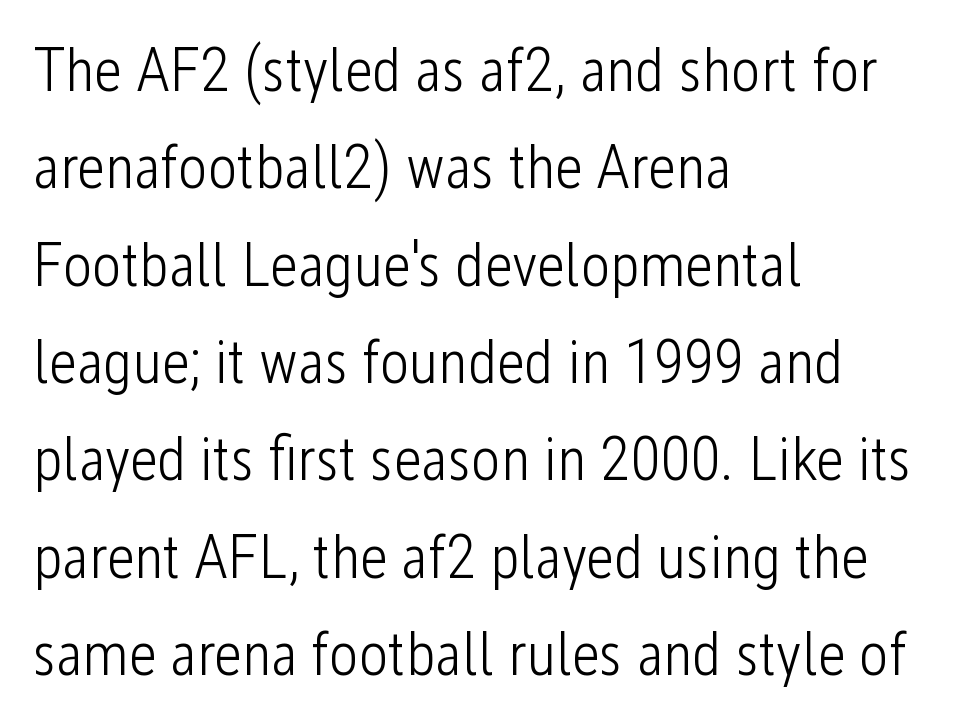
Does the lettering tilt? It doesn't — this is upright. Leading: standard. Each letter keeps its own natural width here, so spacing adapts to shape. No letter is thick-stroked: the sample isn't bold. Typographically, this falls in the sans-serif category. Anything drawn beneath the words? Only blank space.
